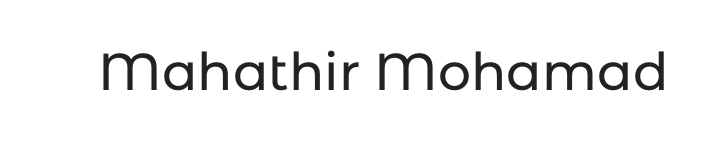
{"serif": "no", "italic": "no", "width": "normal", "stroke_contrast": "low", "x_height": "medium", "monospaced": "no", "underline": "no", "letter_spacing": "normal", "letter_spacing_em": 0.0, "glyph_px": 52}
